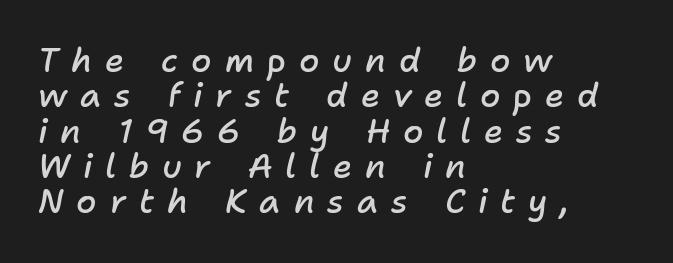
Honestly, the rows look squashed on top of each other. Students, this is semibold: more ink than regular, less than bold. Rendered with sloped, italic letterforms. Every row of glyphs begins at an identical x-position on the left. Someone cranked the tracking dial way up on this one. Varying glyph widths throughout — classic text-font behaviour.
